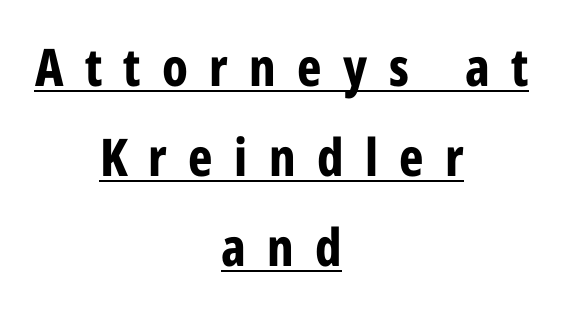
The string is rendered with underlining switched on. Check where the strokes stop: nothing finishes them off — pure sans. Spacing between characters has been opened up far beyond the box default. Layout note: lines centered. Heavy, bold letterforms. Do the characters align in a grid? No, the font is proportional.
